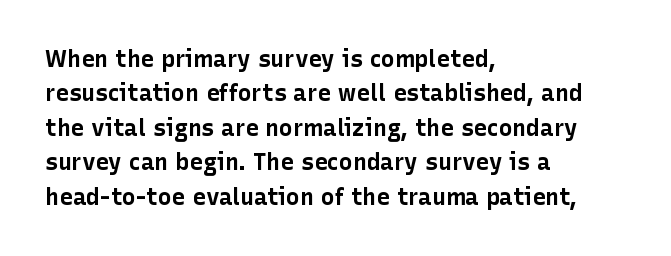
Q: Is the text bold? A: Yes.
Q: Is the text italic (slanted)? A: No, it is upright.
Q: Is the text underlined? A: No.
Q: How is the paragraph aligned? A: Left-aligned.
Q: Is the spacing between letters normal or unusually wide? A: Normal.
Q: Is the spacing between lines tight, normal or loose? A: Normal.
